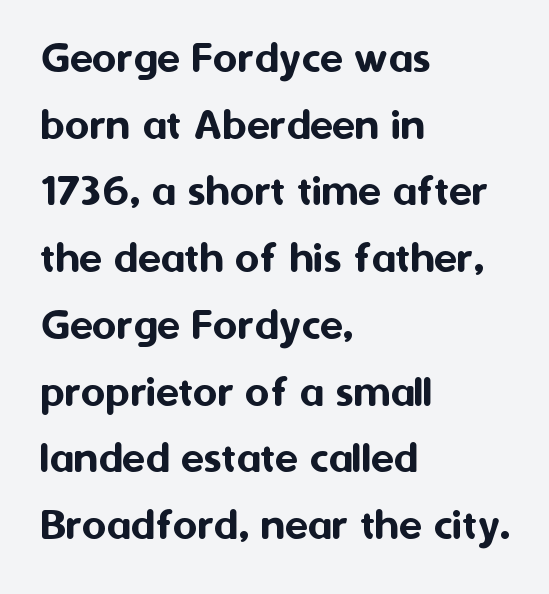
The rendering shows plain stroke endings on the letterforms — a sans-serif design. These lines keep a tight, regular rhythm from letter to letter. Typeset ragged right — the left edge is the straight one. Characters remain perfectly vertical along every line.
